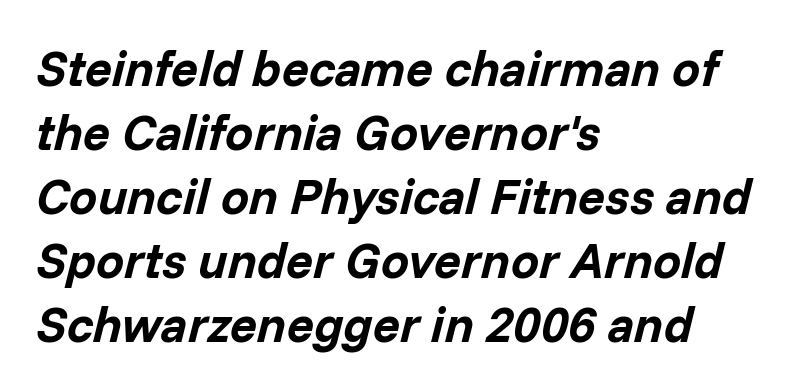
{"italic": "yes", "lean": "right", "slant_degrees": 14, "bold": "yes", "weight": "bold", "width": "normal", "stroke_contrast": "low", "x_height": "medium", "monospaced": "no", "underline": "no", "align": "left", "line_spacing": "normal", "line_spacing_ratio": 1.28, "letter_spacing": "normal", "letter_spacing_em": 0.0, "glyph_px": 50}
